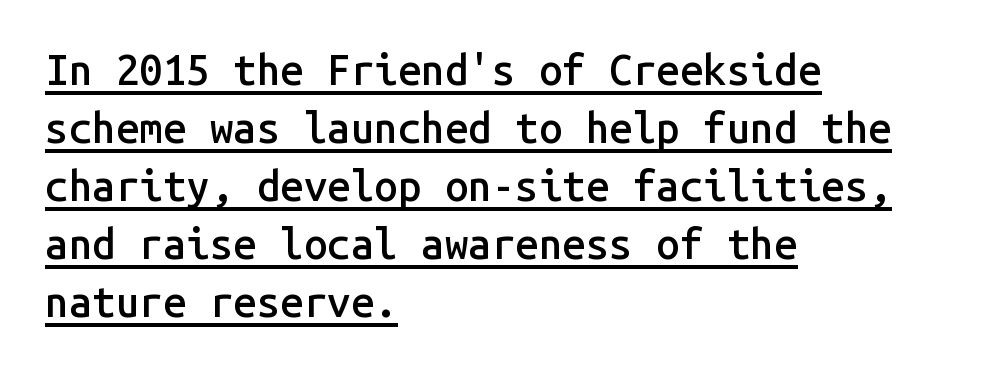
The image shows 42 px semibold sans-serif type, upright, monospaced; set left-aligned, normal line spacing (1.38x), normal letter spacing, underlined; low stroke contrast and a medium x-height.
